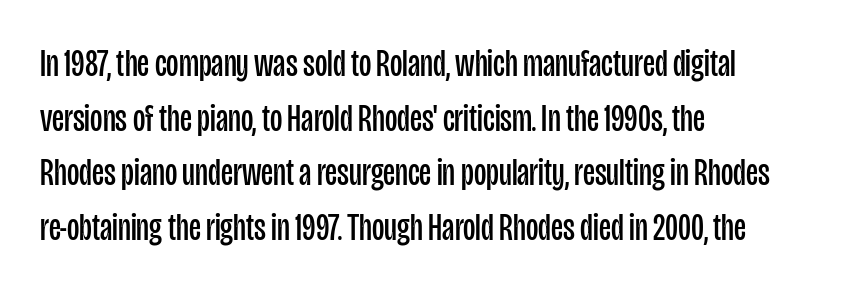
Notice how descenders clear the ascenders below comfortably — that's standard leading. Type style note: lacks serifs. Compared with typical body copy, the letter spacing here is the same. Characters remain perfectly vertical along every line.
